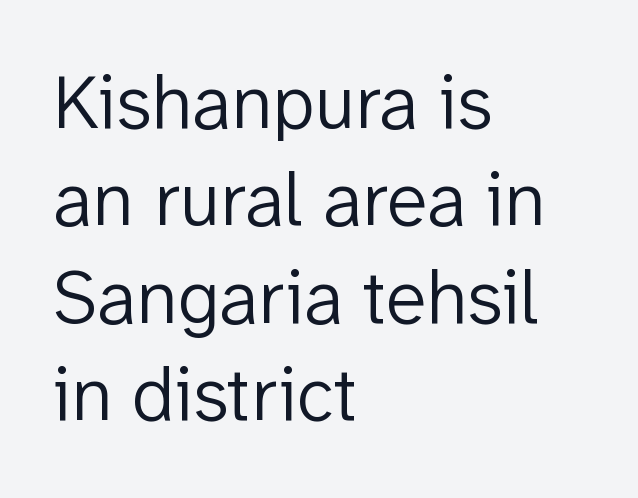
The image shows 76 px light sans-serif type, upright; set left-aligned, normal line spacing (1.28x), normal letter spacing, not underlined; low stroke contrast and a medium x-height.
